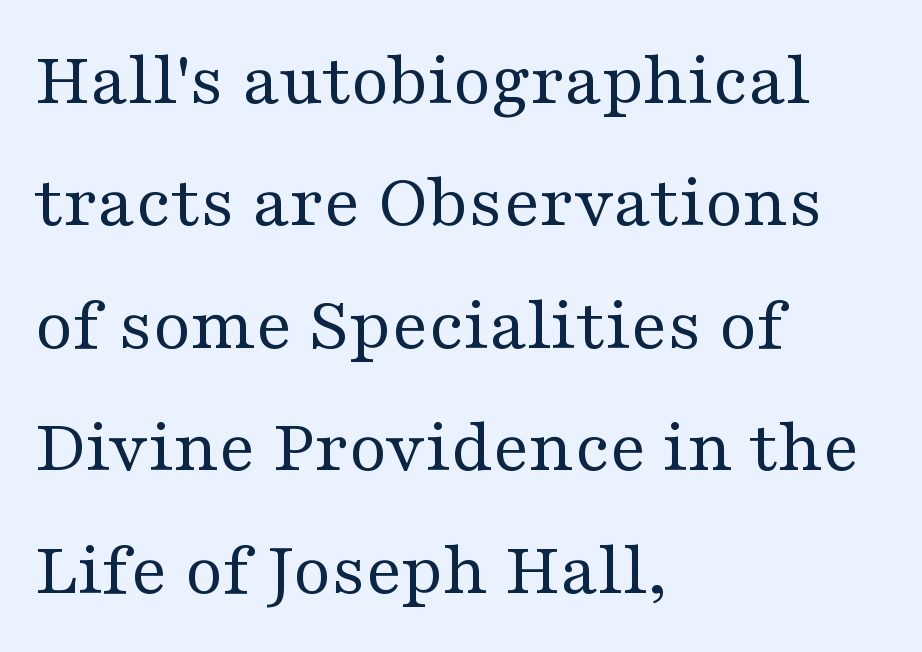
{"serif": "yes", "italic": "no", "bold": "no", "weight": "regular", "width": "wide", "stroke_contrast": "medium", "x_height": "medium", "monospaced": "no", "underline": "no", "align": "left", "line_spacing": "normal", "line_spacing_ratio": 1.59, "letter_spacing": "normal", "letter_spacing_em": 0.0, "glyph_px": 77}
